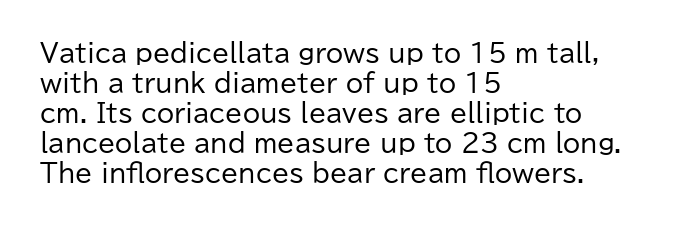
Q: Is the text bold? A: No.
Q: Is the text italic (slanted)? A: No, it is upright.
Q: Is the text underlined? A: No.
Q: How is the paragraph aligned? A: Left-aligned.
Q: Is the spacing between letters normal or unusually wide? A: Normal.
